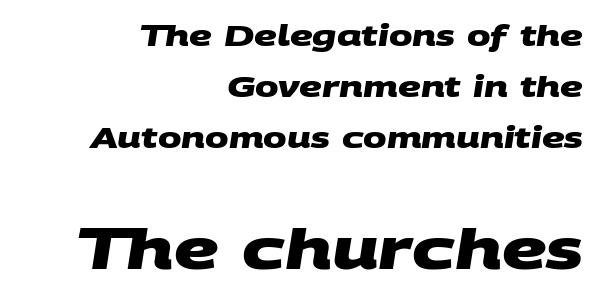
{"serif": "no", "bold": "yes", "weight": "heavy", "width": "wide", "stroke_contrast": "medium", "x_height": "large", "monospaced": "no", "underline": "no", "align": "right", "line_spacing_ratio": 1.82, "letter_spacing": "normal", "letter_spacing_em": 0.0, "larger_block": "second", "size_ratio": 1.96, "glyph_px": 55}
